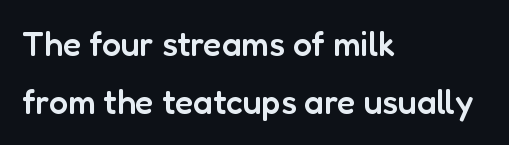
The image shows 34 px semibold sans-serif type, upright; set left-aligned, normal line spacing (1.7x), normal letter spacing, not underlined; low stroke contrast and a medium x-height.
